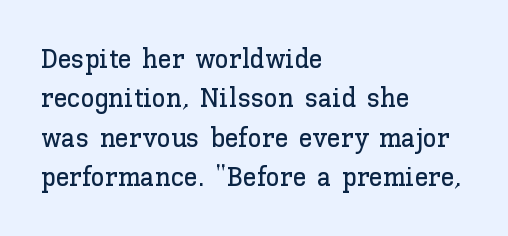
The image shows 28 px text type, upright; set left-aligned, normal line spacing (1.41x), normal letter spacing, not underlined; low stroke contrast and a medium x-height.
